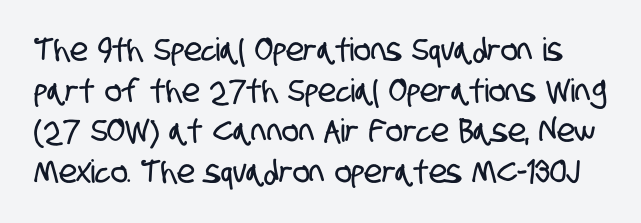
{"serif": "no", "width": "condensed", "stroke_contrast": "low", "x_height": "large", "monospaced": "no", "underline": "no", "line_spacing": "normal", "line_spacing_ratio": 1.27, "letter_spacing": "normal", "letter_spacing_em": 0.0, "glyph_px": 32}
